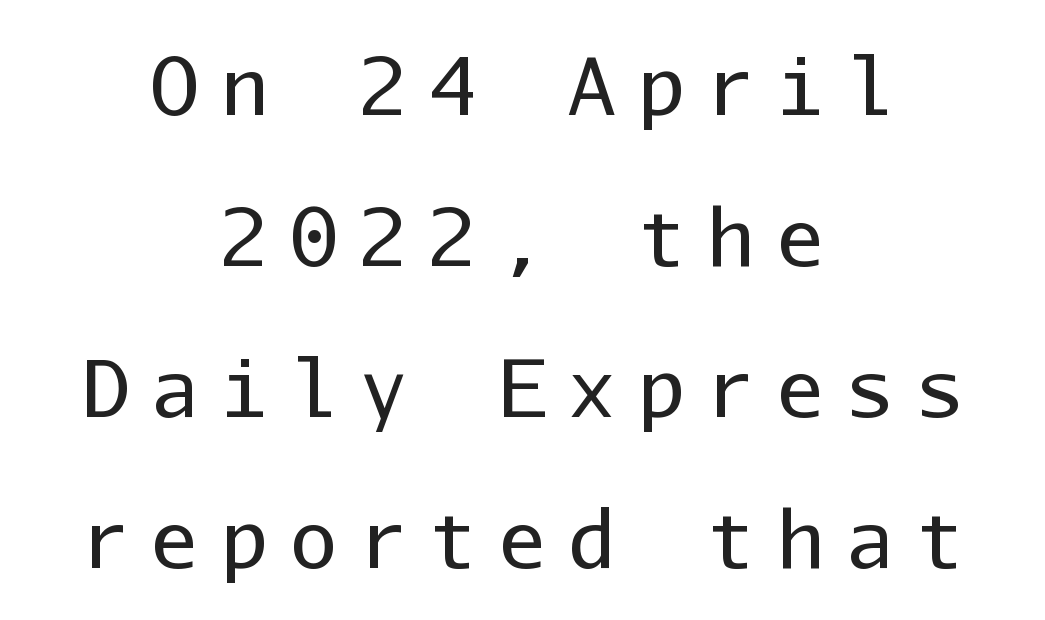
The image shows 79 px regular-weight sans-serif type, upright, monospaced; set centered, loose line spacing (1.91x), unusually wide letter spacing (+0.28 em), not underlined; low stroke contrast and a medium x-height.
